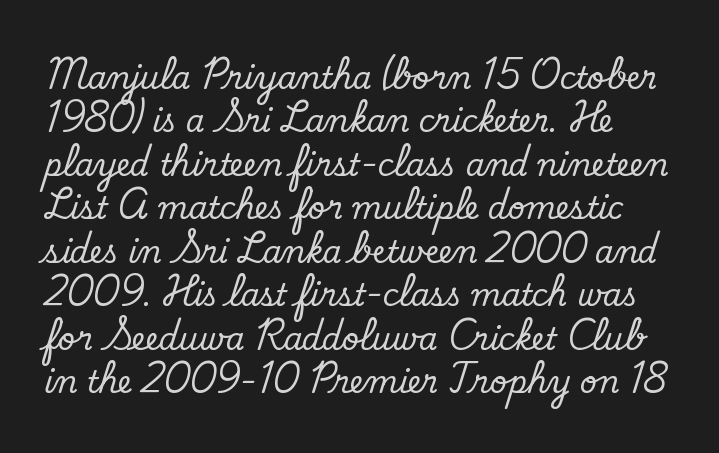
Q: Is the text bold? A: No.
Q: Is the typeface a serif or a sans-serif typeface? A: Sans-serif.
Q: Is the text underlined? A: No.
Q: Is the spacing between letters normal or unusually wide? A: Normal.
Q: Is the spacing between lines tight, normal or loose? A: Normal.
Q: Width (condensed, normal, or wide)? A: Normal.
Q: Stroke contrast? A: Low.
Q: x-height? A: Small.
Q: Monospaced? A: No.
